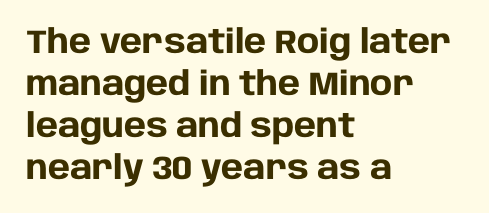
The image shows 33 px heavy sans-serif type, upright; set left-aligned, normal line spacing (1.27x), normal letter spacing, not underlined; low stroke contrast and a large x-height.
